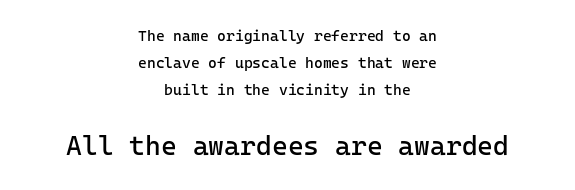
The image shows 27 px text type, upright; set centered, line spacing 1.79x, normal letter spacing, not underlined; the second (bottom) block is 1.8x larger.
